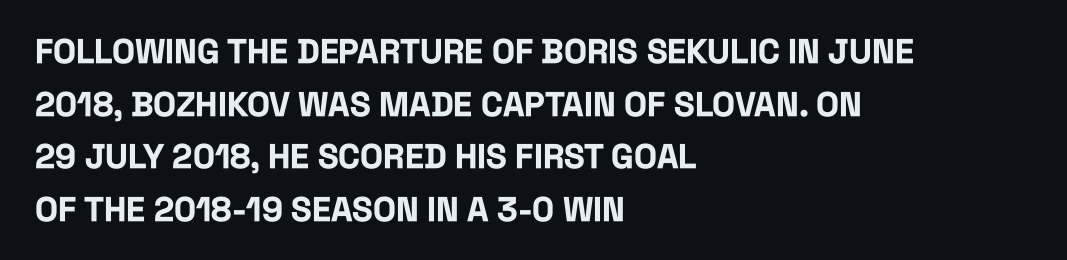
The image shows 34 px bold, condensed sans-serif type, upright; set left-aligned, normal line spacing (1.55x), normal letter spacing, not underlined; low stroke contrast and a large x-height.
